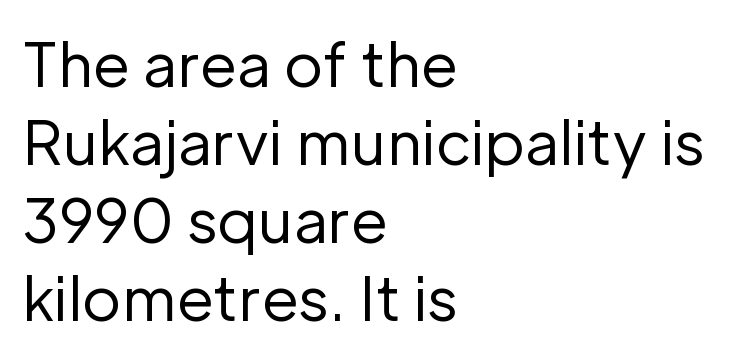
Nothing sits at the stroke ends, so this counts as sans-serif. If you drew a line through each stem, it would be perfectly vertical. Varying glyph widths throughout — classic text-font behaviour. The face looks like a standard text weight, possibly lighter. The gaps between neighbouring characters are ordinary and unremarkable.
